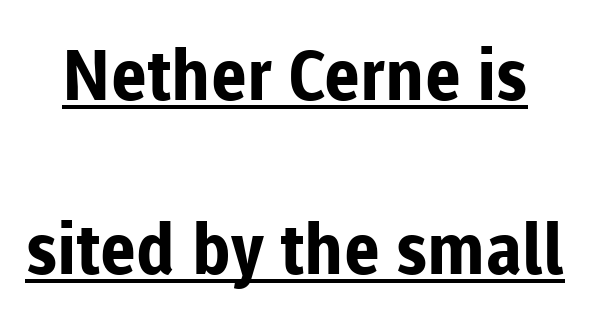
{"serif": "no", "italic": "no", "bold": "yes", "weight": "bold", "width": "normal", "stroke_contrast": "low", "x_height": "medium", "monospaced": "no", "underline": "yes", "line_spacing": "loose", "line_spacing_ratio": 2.49, "letter_spacing": "normal", "letter_spacing_em": 0.0, "glyph_px": 70}
